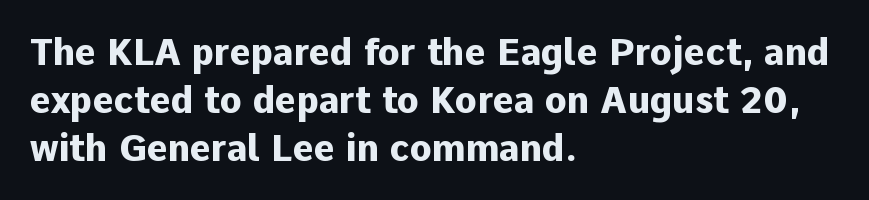
Is there any slant? The stems are plumb. These lines are rendered in a variable-pitch font. Teacher's note: observe the even left margin — that is flush-left alignment. A clean baseline with only descenders dipping below it.
